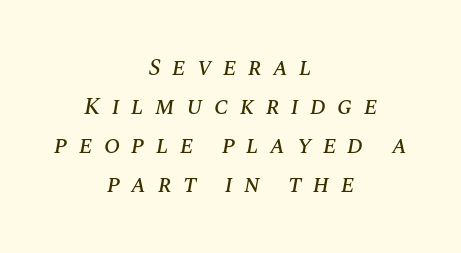
The image shows 24 px text type, italic (leaning right); set centered, normal line spacing (1.62x), unusually wide letter spacing (+0.47 em), not underlined.
